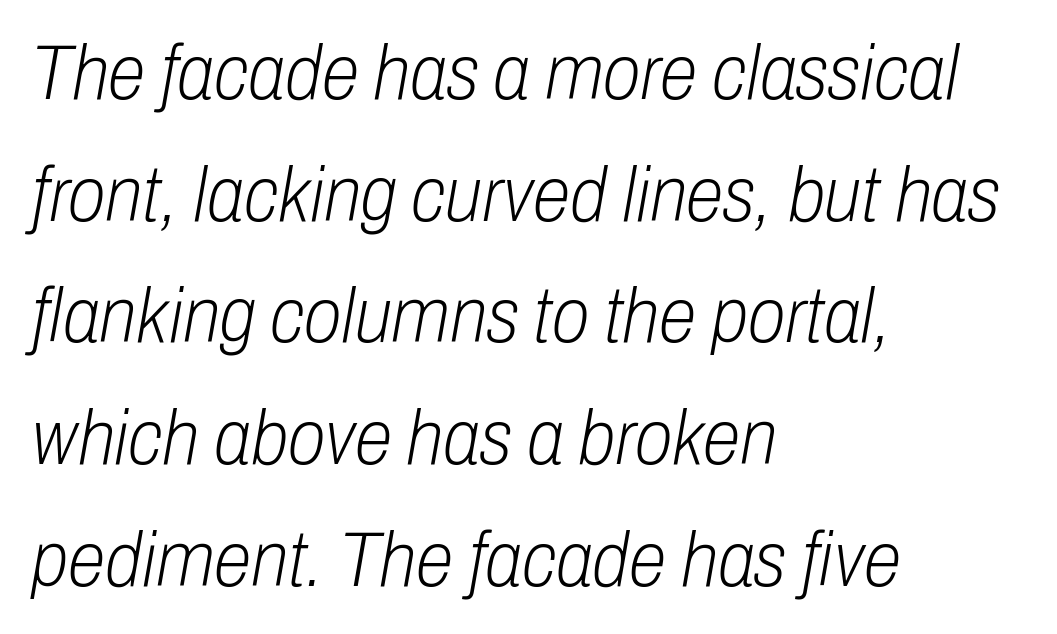
The image shows 77 px light, condensed type, italic (leaning right); set left-aligned, normal line spacing (1.58x), normal letter spacing, not underlined; low stroke contrast and a medium x-height.
